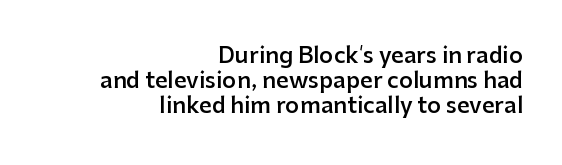
The image shows 22 px text type, upright; set right-aligned, tight line spacing (1.14x), normal letter spacing, not underlined.
